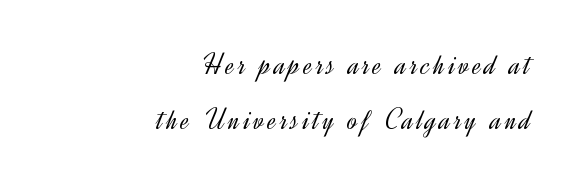
The image shows 30 px light sans-serif type; set right-aligned, line spacing 1.85x, not underlined; a small x-height.
